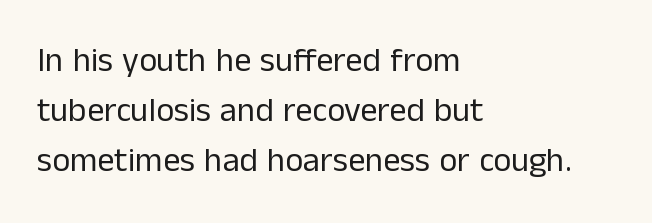
Nope, no serifs anywhere on these letters. Leading: standard. The string is rendered with underlining switched off. Here the designer chose a conventional face with non-uniform glyph widths. No extra ink here — the face is not bold. The letters sit at their default tracking, neither squeezed nor spread.
